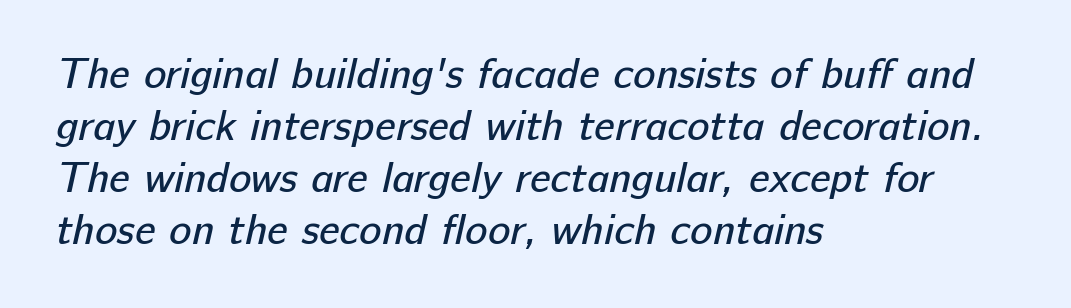
{"serif": "no", "bold": "no", "weight": "regular", "width": "normal", "stroke_contrast": "low", "x_height": "medium", "monospaced": "no", "underline": "no", "align": "left", "line_spacing_ratio": 1.24, "letter_spacing": "normal", "letter_spacing_em": 0.0, "glyph_px": 42}
